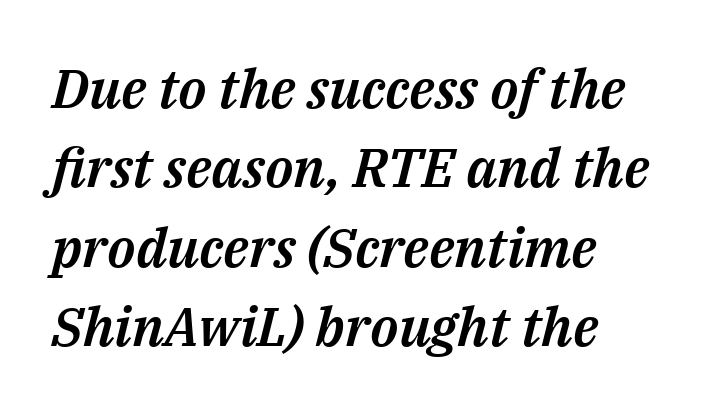
Q: Is the text italic (slanted)? A: Yes, it leans right by about 14 degrees.
Q: Is the text underlined? A: No.
Q: How is the paragraph aligned? A: Left-aligned.
Q: Is the spacing between letters normal or unusually wide? A: Normal.
Q: Is the spacing between lines tight, normal or loose? A: Normal.
Q: Width (condensed, normal, or wide)? A: Normal.
Q: Stroke contrast? A: Medium.
Q: x-height? A: Medium.
Q: Monospaced? A: No.
